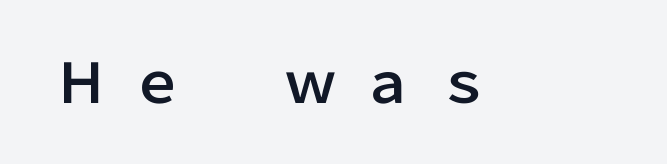
{"serif": "no", "italic": "no", "width": "normal", "stroke_contrast": "low", "x_height": "medium", "monospaced": "no", "underline": "no", "letter_spacing": "wide", "letter_spacing_em": 0.39, "glyph_px": 55}
